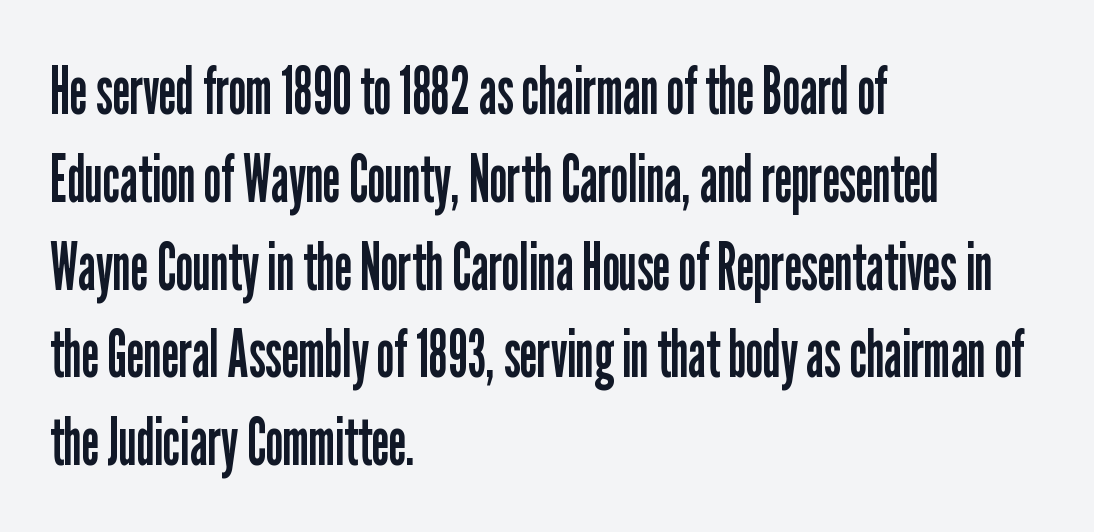
Q: Is the text bold? A: No.
Q: Is the text italic (slanted)? A: No, it is upright.
Q: Is the typeface a serif or a sans-serif typeface? A: Sans-serif.
Q: Is the text underlined? A: No.
Q: How is the paragraph aligned? A: Left-aligned.
Q: Is the spacing between letters normal or unusually wide? A: Normal.
Q: Is the spacing between lines tight, normal or loose? A: Normal.
Q: Width (condensed, normal, or wide)? A: Condensed.
Q: Stroke contrast? A: Low.
Q: x-height? A: Medium.
Q: Monospaced? A: No.
